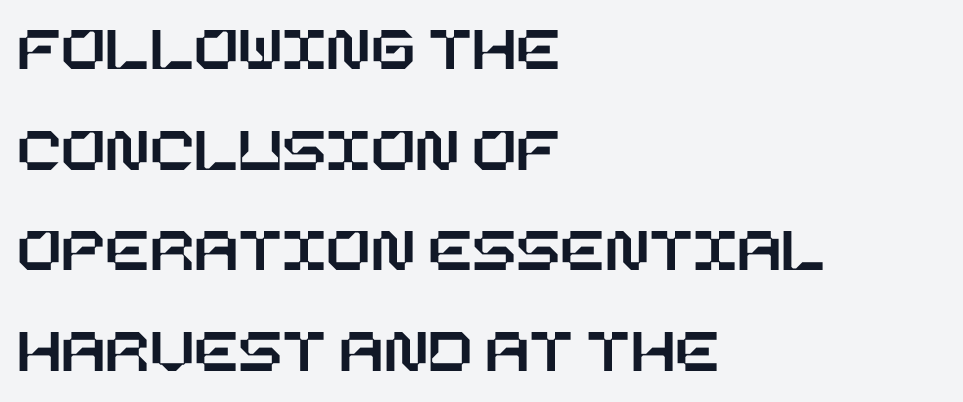
Q: Is the text italic (slanted)? A: No, it is upright.
Q: Is the text underlined? A: No.
Q: How is the paragraph aligned? A: Left-aligned.
Q: Is the spacing between letters normal or unusually wide? A: Normal.
Q: Is the spacing between lines tight, normal or loose? A: Normal.
Q: Width (condensed, normal, or wide)? A: Normal.
Q: Stroke contrast? A: Low.
Q: x-height? A: Large.
